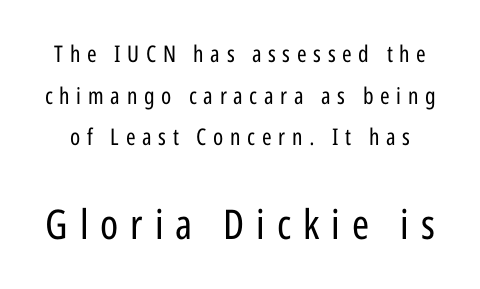
Q: Is the text bold? A: No.
Q: Is the text italic (slanted)? A: No, it is upright.
Q: Is the typeface a serif or a sans-serif typeface? A: Sans-serif.
Q: Is the text underlined? A: No.
Q: Is the spacing between letters normal or unusually wide? A: Unusually wide.
Q: Which block of text is set in a larger size, the first (top) or the second (bottom)? A: The second (bottom) one.
Q: Width (condensed, normal, or wide)? A: Condensed.
Q: Stroke contrast? A: Low.
Q: x-height? A: Medium.
Q: Monospaced? A: No.
